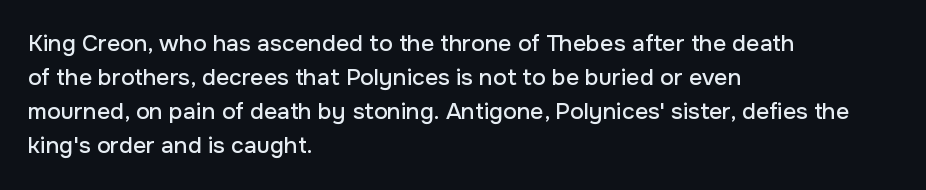
{"italic": "no", "underline": "no", "align": "left", "line_spacing": "normal", "line_spacing_ratio": 1.48, "letter_spacing": "normal", "letter_spacing_em": 0.0, "glyph_px": 23}
